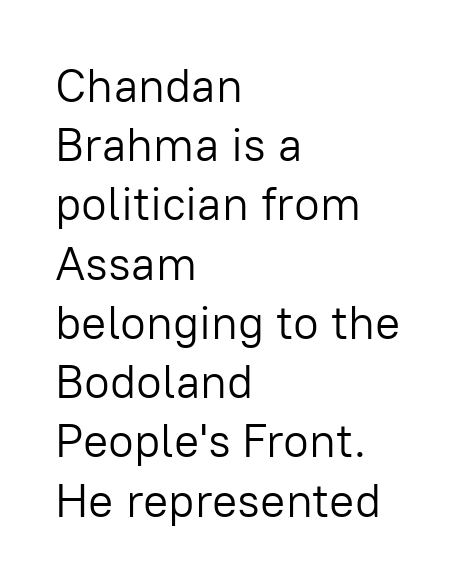
{"serif": "no", "italic": "no", "bold": "no", "weight": "light", "width": "normal", "stroke_contrast": "low", "x_height": "medium", "monospaced": "no", "underline": "no", "align": "left", "line_spacing": "normal", "line_spacing_ratio": 1.26, "letter_spacing": "normal", "letter_spacing_em": 0.0, "glyph_px": 47}
